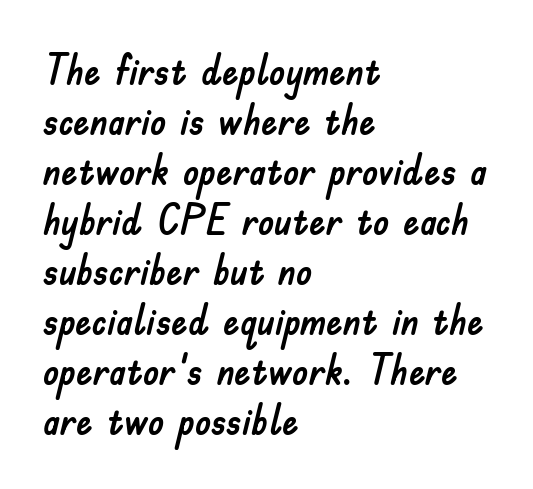
{"serif": "no", "width": "normal", "stroke_contrast": "low", "x_height": "small", "monospaced": "no", "underline": "no", "align": "left", "line_spacing_ratio": 1.22, "letter_spacing": "normal", "letter_spacing_em": 0.0, "glyph_px": 41}
